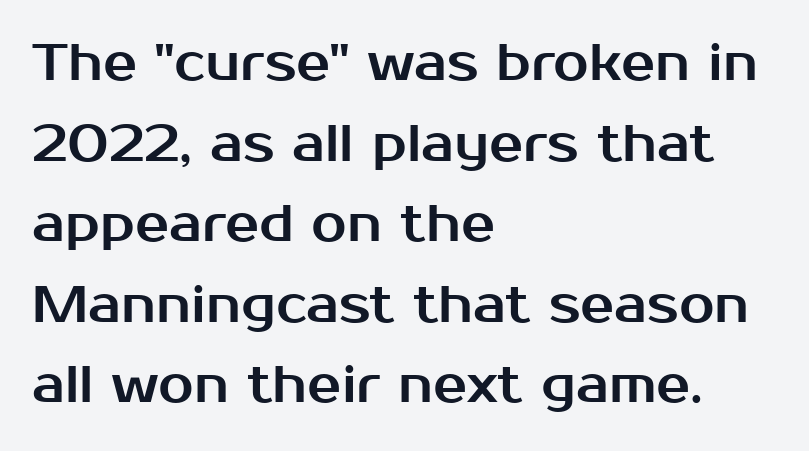
The characters display no serif detailing; their extremities are plain. Decoration check: the copy has no underline. Observe the ordinary spacing: letters are neighbours, not strangers. The passage is arranged the way most books set body copy — flush left.
